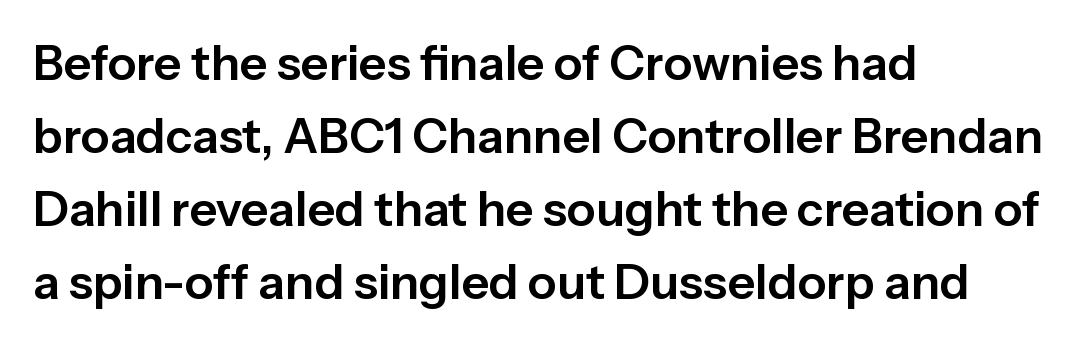
{"serif": "no", "italic": "no", "width": "normal", "stroke_contrast": "low", "x_height": "medium", "monospaced": "no", "underline": "no", "align": "left", "line_spacing": "normal", "line_spacing_ratio": 1.52, "letter_spacing": "normal", "letter_spacing_em": 0.0, "glyph_px": 48}
